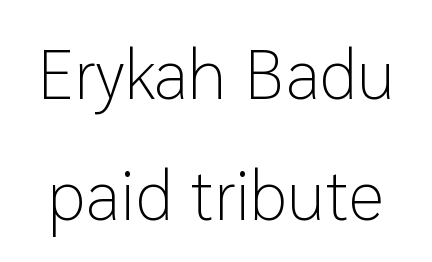
The image shows 70 px light sans-serif type, upright; set line spacing 1.73x, normal letter spacing, not underlined; low stroke contrast and a medium x-height.
